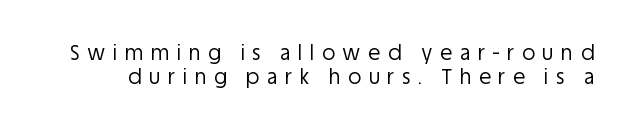
Unmarked baselines from the first word to the last. Tracking here is generous; glyphs stand well apart from one another. The font's upright variant was chosen for this text. On a weight scale, this lands at 450 or below.
